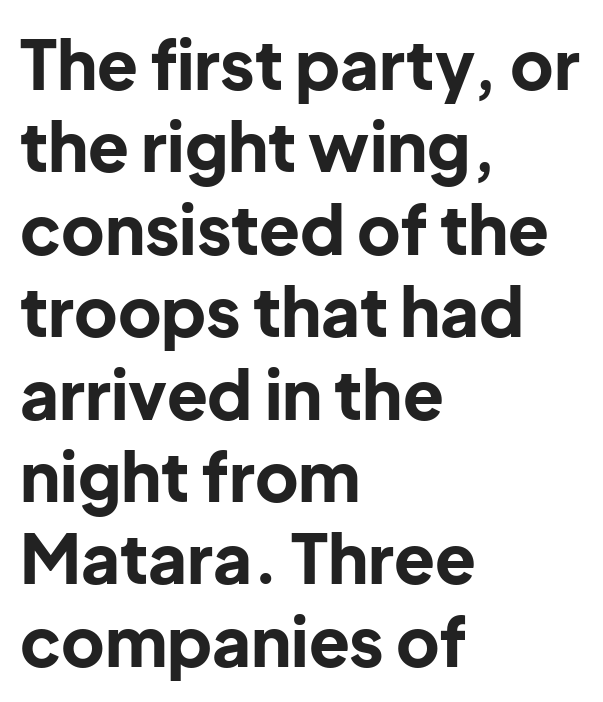
Q: Is the text bold? A: Yes.
Q: Is the text italic (slanted)? A: No, it is upright.
Q: Is the typeface a serif or a sans-serif typeface? A: Sans-serif.
Q: Is the text underlined? A: No.
Q: How is the paragraph aligned? A: Left-aligned.
Q: Is the spacing between letters normal or unusually wide? A: Normal.
Q: Width (condensed, normal, or wide)? A: Normal.
Q: Stroke contrast? A: Low.
Q: x-height? A: Medium.
Q: Monospaced? A: No.
